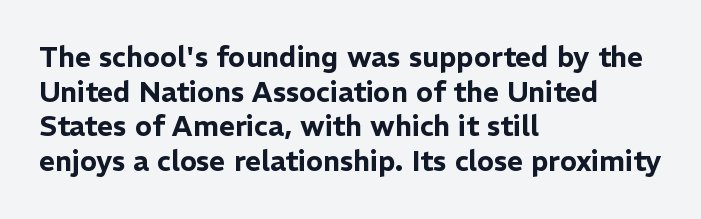
Words float on clear page, feet unadorned. A roman cut, with each character standing at attention. A typesetter would call this proportional, since set widths differ per character. The designer went with a sans here, leaving each stem footless. Horizontally, the lines are justified to the leading edge only.
